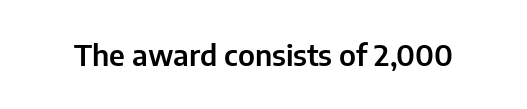
{"serif": "no", "italic": "no", "width": "normal", "stroke_contrast": "low", "x_height": "medium", "monospaced": "no", "underline": "no", "letter_spacing": "normal", "letter_spacing_em": 0.0, "glyph_px": 29}
